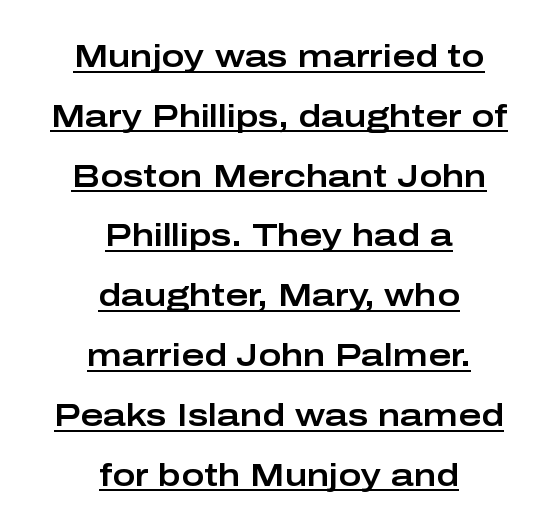
The image shows 31 px wide sans-serif type, upright; set centered, loose line spacing (1.93x), normal letter spacing, underlined; low stroke contrast and a medium x-height.
